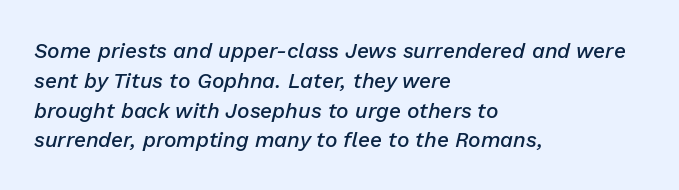
{"italic": "yes", "lean": "right", "slant_degrees": 13, "bold": "semi", "underline": "no", "align": "left", "line_spacing": "normal", "line_spacing_ratio": 1.42, "letter_spacing": "normal", "letter_spacing_em": 0.0, "glyph_px": 21}
